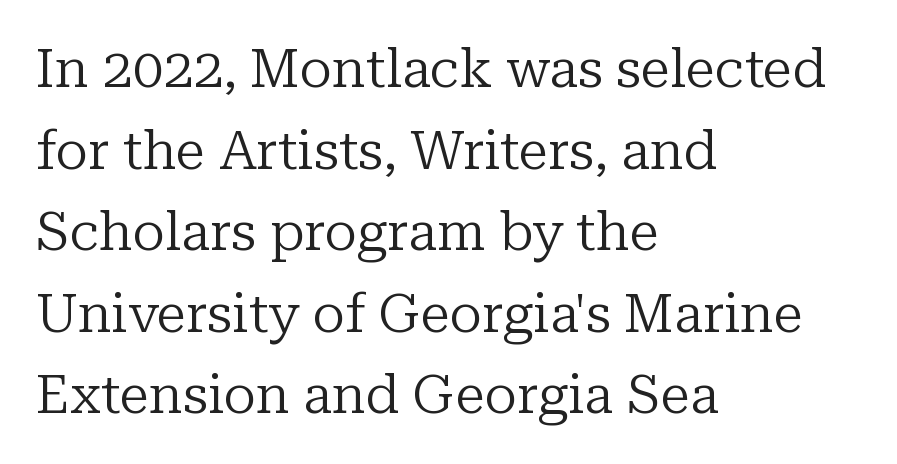
{"serif": "yes", "italic": "no", "bold": "no", "weight": "regular", "width": "normal", "stroke_contrast": "low", "x_height": "medium", "monospaced": "no", "underline": "no", "align": "left", "line_spacing": "normal", "line_spacing_ratio": 1.51, "letter_spacing": "normal", "letter_spacing_em": 0.0, "glyph_px": 54}
